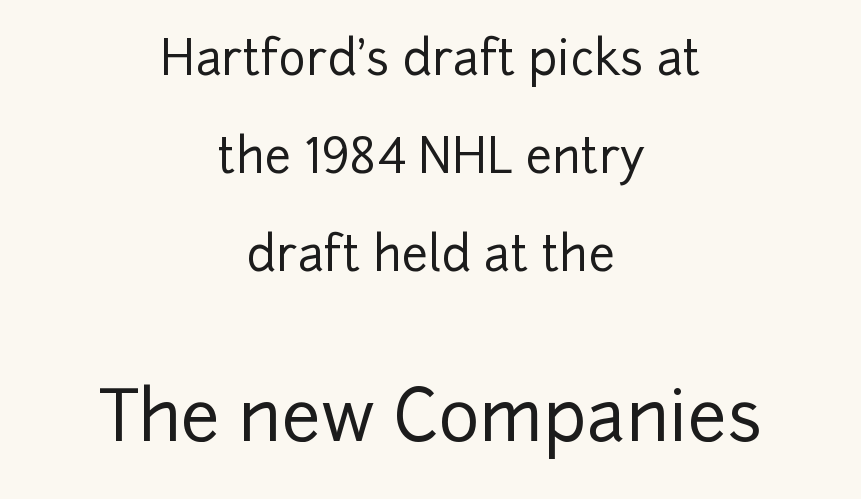
The image shows 70 px sans-serif type, upright; set centered, loose line spacing (2.08x), normal letter spacing, not underlined; the second (bottom) block is 1.49x larger; low stroke contrast and a medium x-height.
